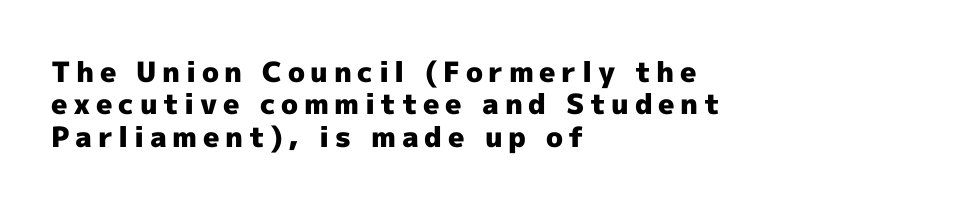
Do the characters align in a grid? No, the font is proportional. There is plenty of visible air inserted between adjacent glyphs. Type without underlining. Are there feet on the stems? There aren't — it's a sans. Caption: multi-line text, flush left, ragged right. This is roman type, the default non-slanted kind.
